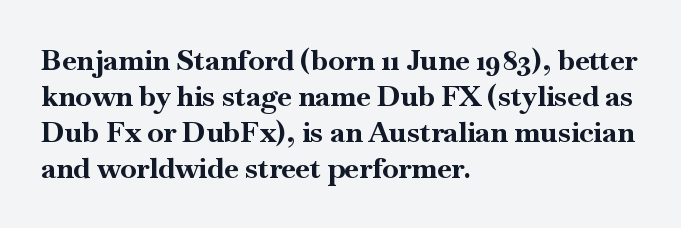
Q: Is the text bold? A: Yes.
Q: Is the text italic (slanted)? A: No, it is upright.
Q: Is the typeface a serif or a sans-serif typeface? A: Serif.
Q: Is the text underlined? A: No.
Q: How is the paragraph aligned? A: Left-aligned.
Q: Is the spacing between letters normal or unusually wide? A: Normal.
Q: Width (condensed, normal, or wide)? A: Normal.
Q: Stroke contrast? A: High.
Q: x-height? A: Small.
Q: Monospaced? A: No.
